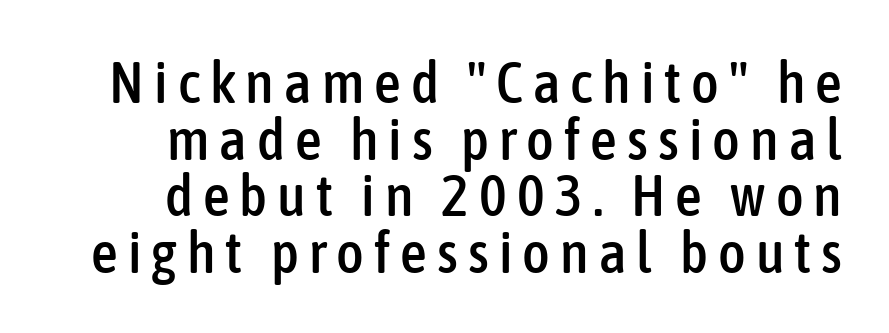
{"serif": "no", "italic": "no", "width": "condensed", "stroke_contrast": "low", "x_height": "medium", "monospaced": "no", "underline": "no", "line_spacing": "tight", "line_spacing_ratio": 0.96, "glyph_px": 59}
